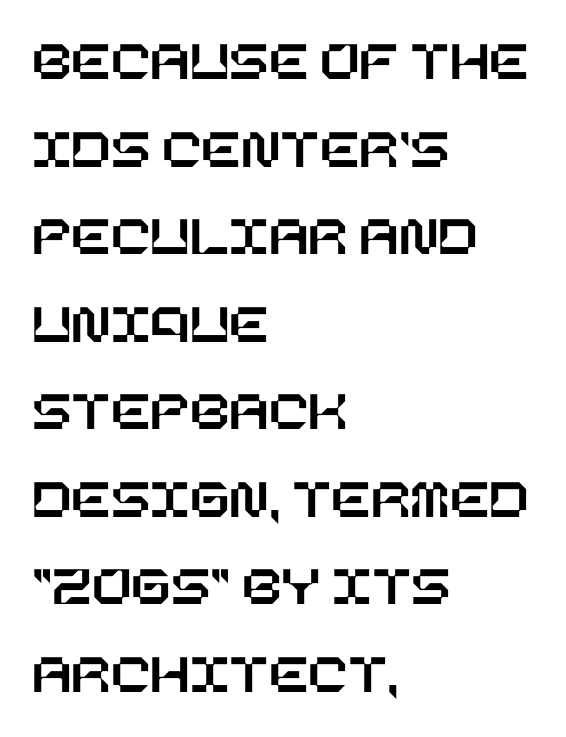
Rule under the text: the space is simply empty. Every character sits straight up, as roman type does. Tracking here is standard; glyphs follow each other at the usual distance. Layout note: lines flush left. Evenly set lines give the paragraph a standard silhouette.
